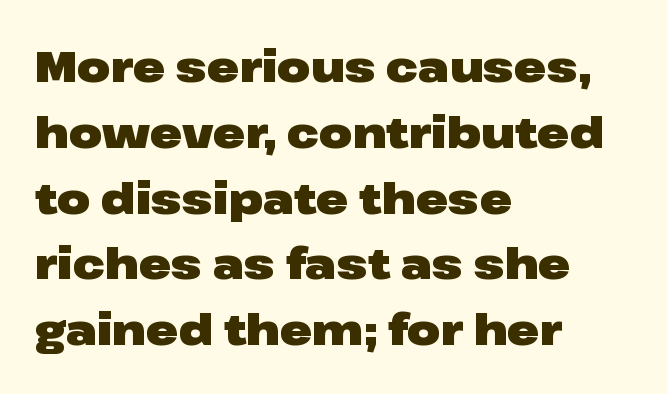
{"serif": "no", "italic": "no", "bold": "yes", "weight": "heavy", "width": "wide", "stroke_contrast": "low", "x_height": "medium", "monospaced": "no", "underline": "no", "align": "left", "line_spacing": "normal", "line_spacing_ratio": 1.53, "letter_spacing": "normal", "letter_spacing_em": 0.0, "glyph_px": 43}
